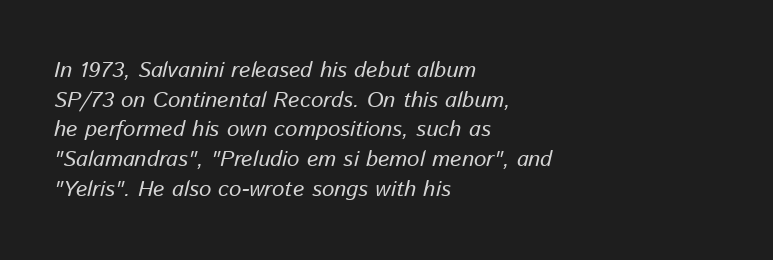
Quick note: underline off. The space between consecutive lines is moderate. The ragged edge is on the right, which tells us the setting is flush left. Nobody touched the tracking dial on this one.
